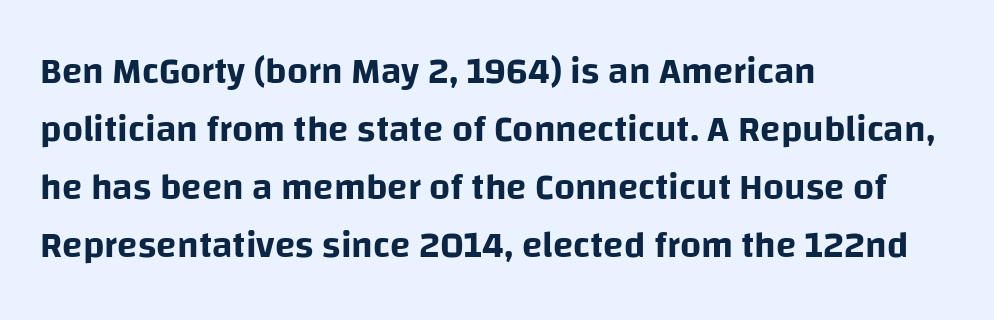
The image shows 37 px sans-serif type, upright; set left-aligned, normal line spacing (1.57x), normal letter spacing, not underlined; low stroke contrast and a large x-height.
